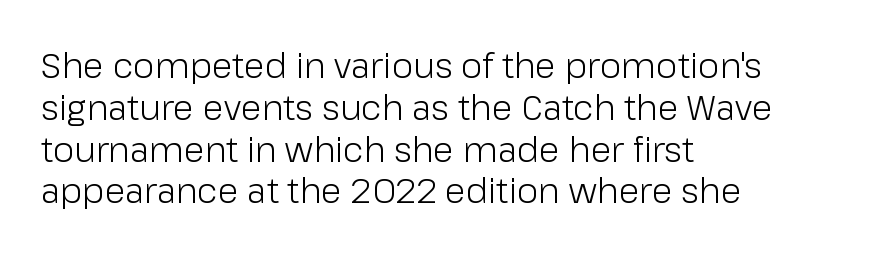
Q: Is the text bold? A: No.
Q: Is the text italic (slanted)? A: No, it is upright.
Q: Is the typeface a serif or a sans-serif typeface? A: Sans-serif.
Q: Is the text underlined? A: No.
Q: How is the paragraph aligned? A: Left-aligned.
Q: Is the spacing between letters normal or unusually wide? A: Normal.
Q: Width (condensed, normal, or wide)? A: Normal.
Q: Stroke contrast? A: Low.
Q: x-height? A: Medium.
Q: Monospaced? A: No.
